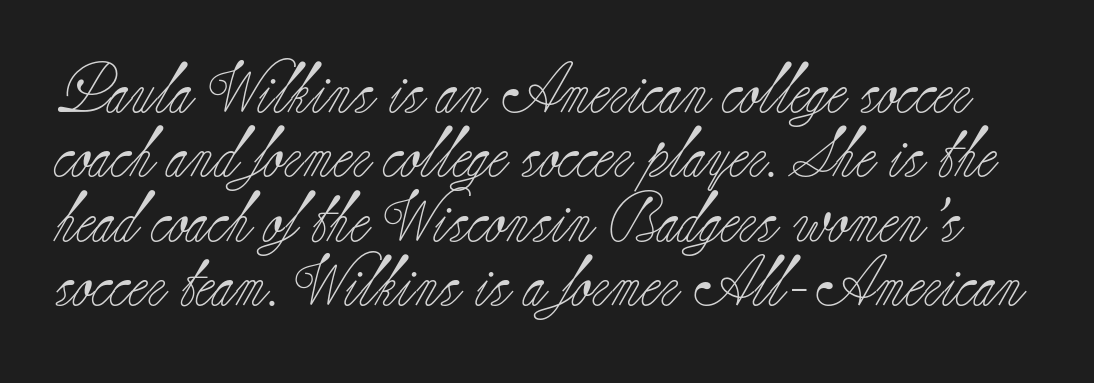
Anything drawn beneath the words? Only blank space. Think of a printed novel: that variable character pitch is what you see here. The passage shown is not bold in any degree. These lines sit exactly where default settings would place them. The glyphs in this specimen are seriffed.
